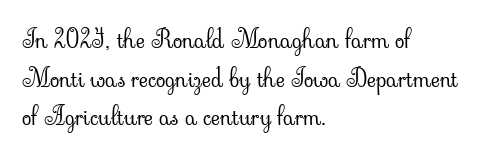
The image shows 25 px text type, upright; set left-aligned, normal line spacing (1.55x), normal letter spacing, not underlined.
